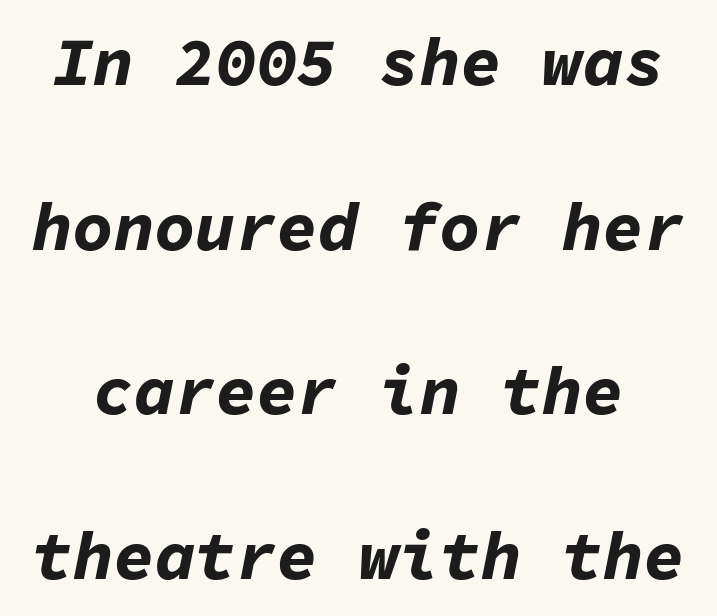
The image shows 68 px bold type, italic (leaning right), monospaced; set loose line spacing (2.42x), normal letter spacing, not underlined; low stroke contrast and a medium x-height.
